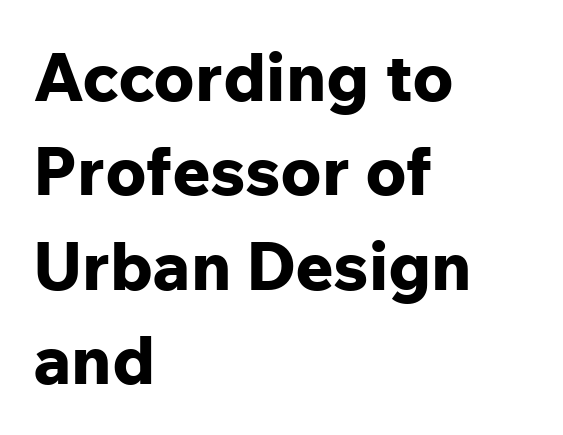
Q: Is the text bold? A: Yes.
Q: Is the text italic (slanted)? A: No, it is upright.
Q: Is the typeface a serif or a sans-serif typeface? A: Sans-serif.
Q: Is the text underlined? A: No.
Q: How is the paragraph aligned? A: Left-aligned.
Q: Is the spacing between letters normal or unusually wide? A: Normal.
Q: Is the spacing between lines tight, normal or loose? A: Normal.
Q: Width (condensed, normal, or wide)? A: Normal.
Q: Stroke contrast? A: Low.
Q: x-height? A: Medium.
Q: Monospaced? A: No.
